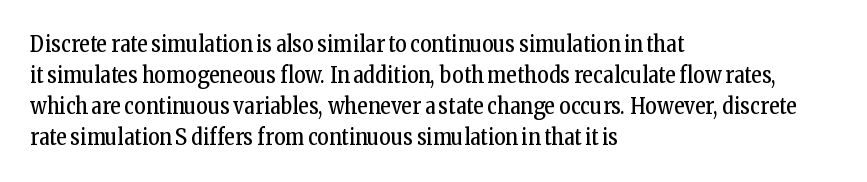
{"italic": "no", "bold": "no", "underline": "no", "align": "left", "line_spacing": "normal", "line_spacing_ratio": 1.41, "letter_spacing": "normal", "letter_spacing_em": 0.0, "glyph_px": 22}
